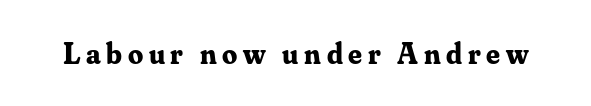
The image shows 30 px bold serif type, upright; set not underlined; medium stroke contrast and a small x-height.
